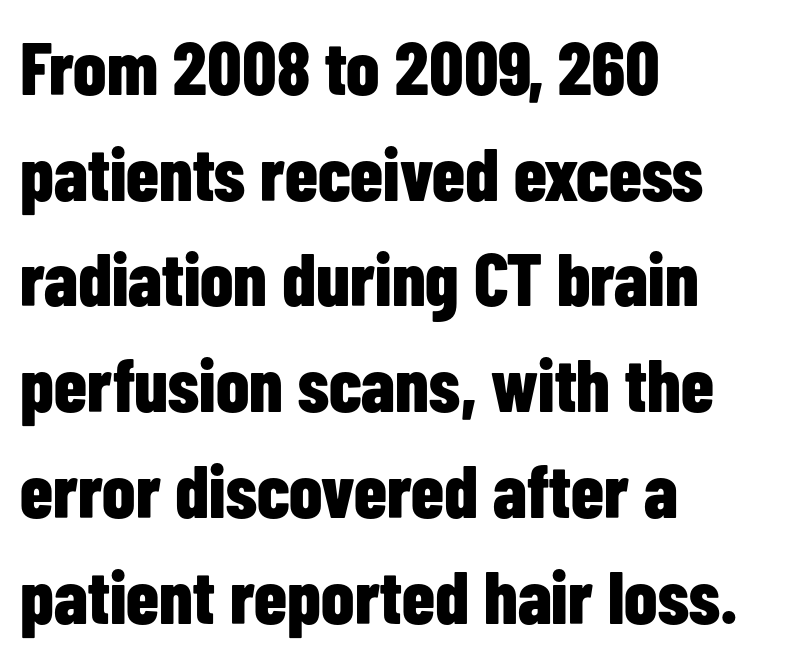
Q: Is the text bold? A: Yes.
Q: Is the text italic (slanted)? A: No, it is upright.
Q: Is the typeface a serif or a sans-serif typeface? A: Sans-serif.
Q: Is the text underlined? A: No.
Q: How is the paragraph aligned? A: Left-aligned.
Q: Is the spacing between letters normal or unusually wide? A: Normal.
Q: Is the spacing between lines tight, normal or loose? A: Normal.
Q: Width (condensed, normal, or wide)? A: Condensed.
Q: Stroke contrast? A: Low.
Q: x-height? A: Medium.
Q: Monospaced? A: No.
